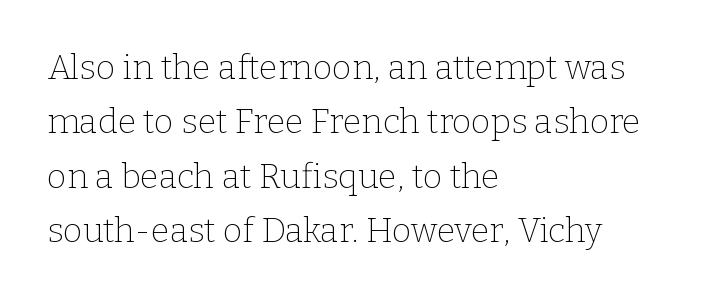
The image shows 34 px thin serif type, upright; set left-aligned, normal line spacing (1.6x), normal letter spacing, not underlined; low stroke contrast and a medium x-height.
